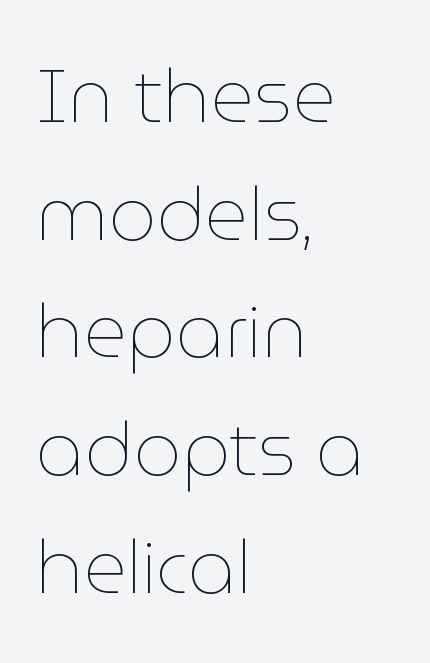
Q: Is the text bold? A: No.
Q: Is the text italic (slanted)? A: No, it is upright.
Q: Is the text underlined? A: No.
Q: How is the paragraph aligned? A: Left-aligned.
Q: Is the spacing between letters normal or unusually wide? A: Normal.
Q: Is the spacing between lines tight, normal or loose? A: Normal.
Q: Width (condensed, normal, or wide)? A: Normal.
Q: Stroke contrast? A: Low.
Q: x-height? A: Medium.
Q: Monospaced? A: No.
